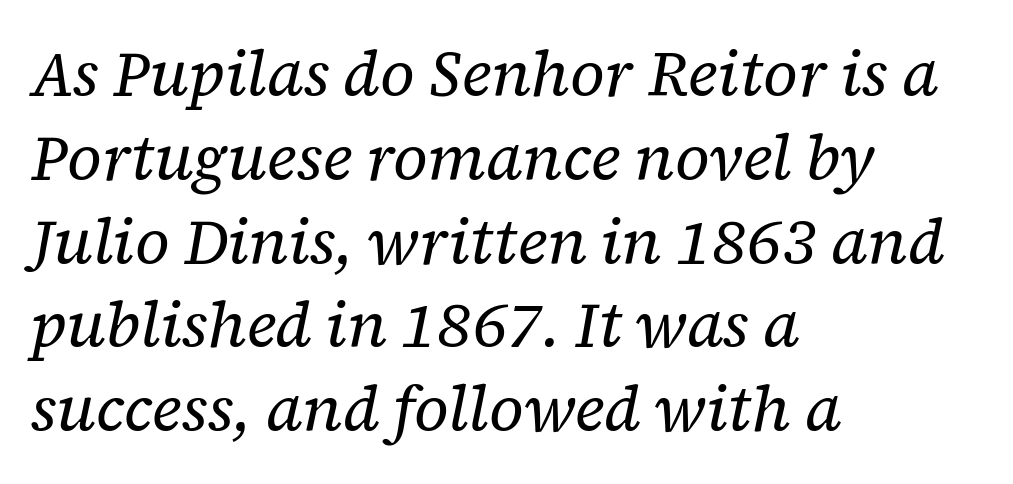
Default kerning and tracking; the words read as compact shapes. An italicized treatment has been applied to the whole sample. Does the leading feel generous? No, just average. Letters have the restrained weight of plain body copy at most. The passage shown is typed in a proportional face where columns would drift.
